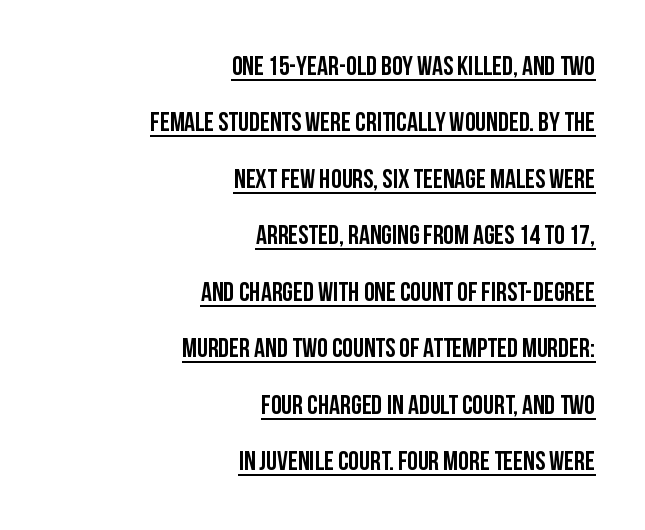
{"italic": "no", "underline": "yes", "align": "right", "line_spacing": "loose", "line_spacing_ratio": 2.09, "letter_spacing": "normal", "letter_spacing_em": 0.0, "glyph_px": 27}
